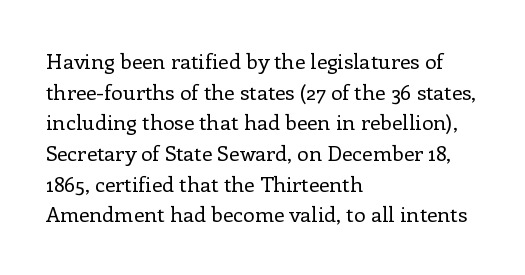
The strip under each line holds only bare page. The lines in this sample share a left origin and differ only in where they stop. The block of text has a typical density, with ordinary space between rows. A typesetter would call this zero additional tracking. Each stroke keeps to a modest, everyday thickness or less. Style check: upright.
